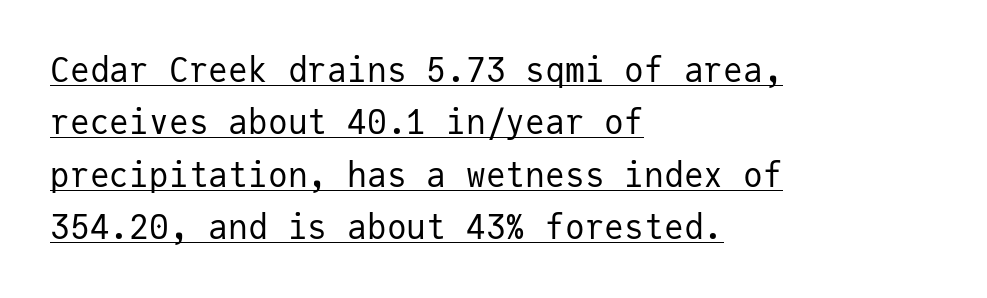
{"serif": "no", "italic": "no", "bold": "no", "weight": "regular", "width": "normal", "stroke_contrast": "low", "x_height": "medium", "monospaced": "yes", "underline": "yes", "align": "left", "line_spacing": "normal", "line_spacing_ratio": 1.59, "letter_spacing": "normal", "letter_spacing_em": 0.0, "glyph_px": 33}
